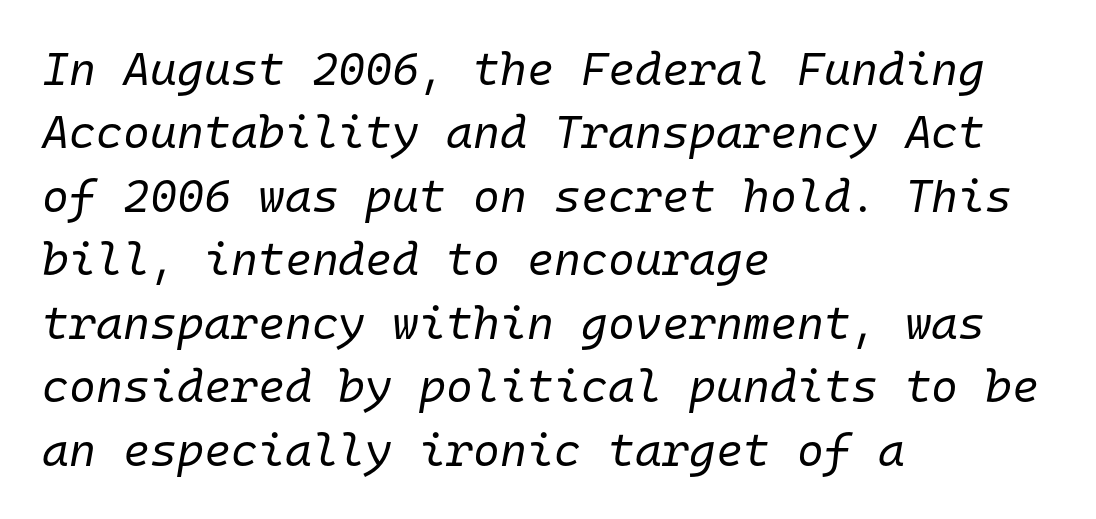
Tracking value appears to be zero — textbook default spacing. This sample has the even, mechanical cadence of fixed-width lettering. The passage shown is not underscored anywhere. The passage shown stacks its lines at a standard gap.
